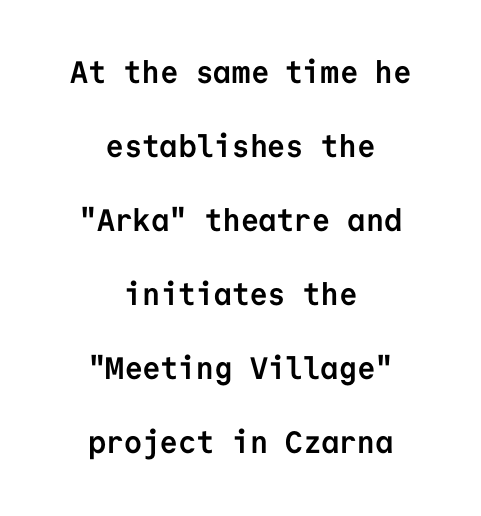
The lettering holds an erect, upright posture throughout. Between one letter and the next there's only the usual sliver of space. Is there much room between lines? Yes — plenty of vertical air separates them. The typesetting leans heavy: a genuine bold. I'd call this a sans setting — the letters go barefoot. Each line is balanced around a shared central axis.
